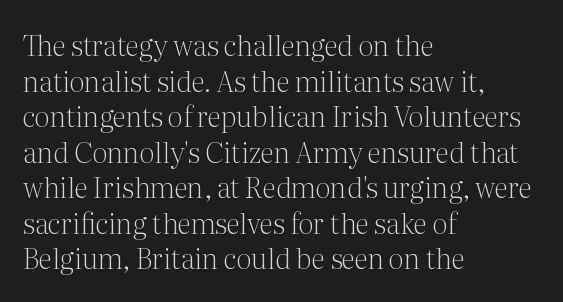
{"serif": "yes", "italic": "no", "bold": "no", "weight": "light", "width": "normal", "stroke_contrast": "medium", "x_height": "medium", "monospaced": "no", "underline": "no", "align": "left", "line_spacing": "normal", "line_spacing_ratio": 1.27, "letter_spacing": "normal", "letter_spacing_em": 0.0, "glyph_px": 28}
